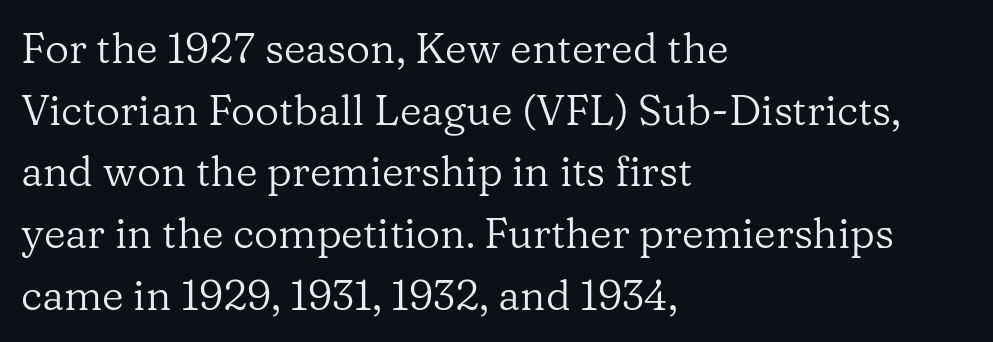
Tall strokes in this sample are plumb rather than angled. The typeface chosen for these lines features serifs. The letters look calm and open, with moderate or lighter stems. These lines are set flush left with a ragged right edge. Vertical spacing — default.
